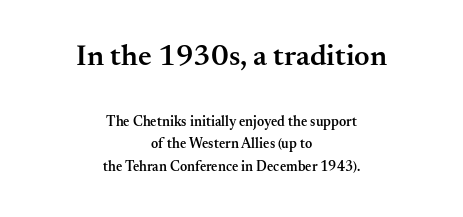
The image shows 30 px semibold serif type, upright; set centered, normal line spacing (1.62x), normal letter spacing, not underlined; the first (top) block is 2.14x larger; medium stroke contrast and a small x-height.
